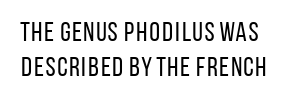
The image shows 27 px text type, upright; set normal line spacing (1.29x), normal letter spacing, not underlined.
